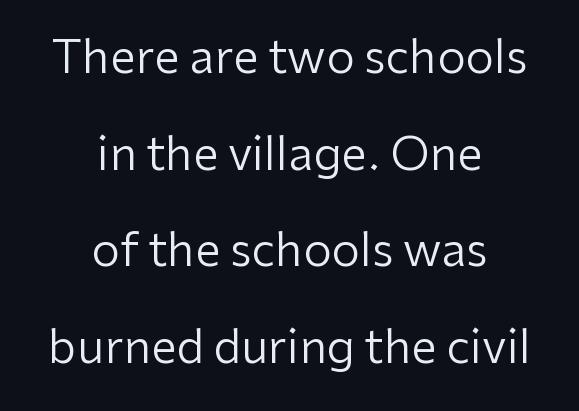
The image shows 46 px regular-weight sans-serif type, upright; set centered, loose line spacing (2.1x), normal letter spacing, not underlined; low stroke contrast and a medium x-height.
